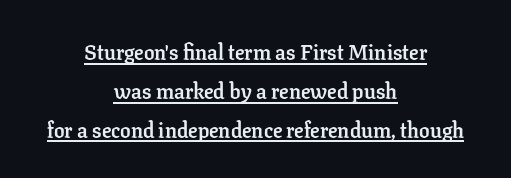
{"italic": "no", "bold": "yes", "underline": "yes", "align": "center", "line_spacing_ratio": 1.85, "letter_spacing": "normal", "letter_spacing_em": 0.0, "glyph_px": 21}
